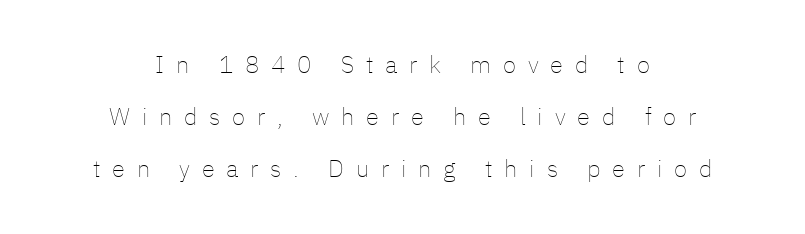
Q: Is the text bold? A: No.
Q: Is the text italic (slanted)? A: No, it is upright.
Q: Is the text underlined? A: No.
Q: How is the paragraph aligned? A: Centered.
Q: Is the spacing between letters normal or unusually wide? A: Unusually wide.
Q: Is the spacing between lines tight, normal or loose? A: Loose.
